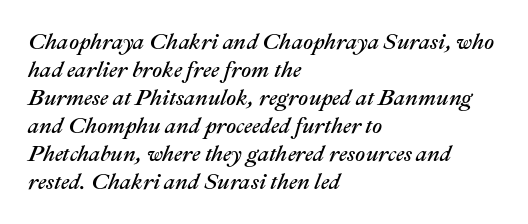
The image shows 22 px text type, italic (leaning right); set left-aligned, normal line spacing (1.27x), normal letter spacing, not underlined.
